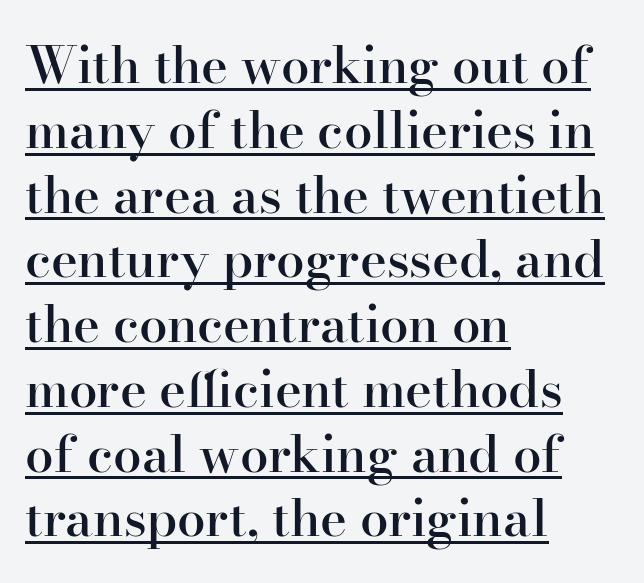
The image shows 51 px semibold serif type, upright; set left-aligned, normal line spacing (1.27x), normal letter spacing, underlined; high stroke contrast and a small x-height.
